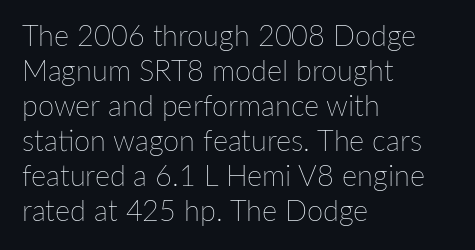
Here the glyphs are tracked normally, forming tight word shapes. A classic flush-left, rag-right setting is used for this passage. The font sits on the lighter half of the weight spectrum, regular included. The rendering uses natural spacing where letterforms have individual widths.
